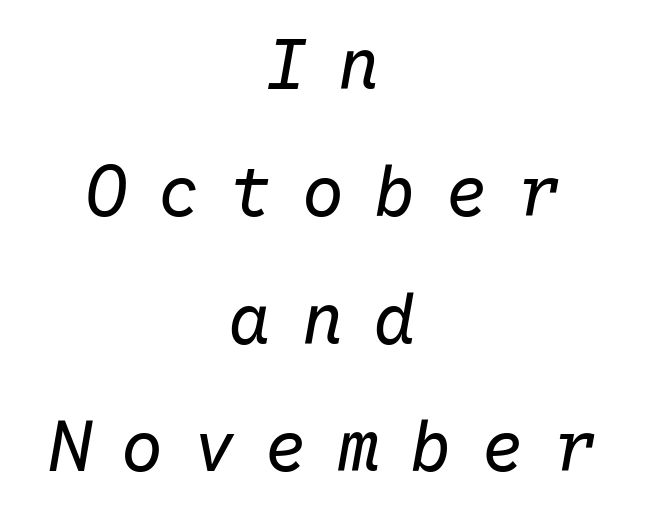
On a weight scale, this lands at 450 or below. Layout note: lines centered. In terms of letterspacing, this is a distinctly airy, spread setting. Do the characters align in a grid? Yes, the font is monospaced. Is the type slanted? Yes — the strokes lean at a clear angle. Anything drawn beneath the words? Only blank space.
